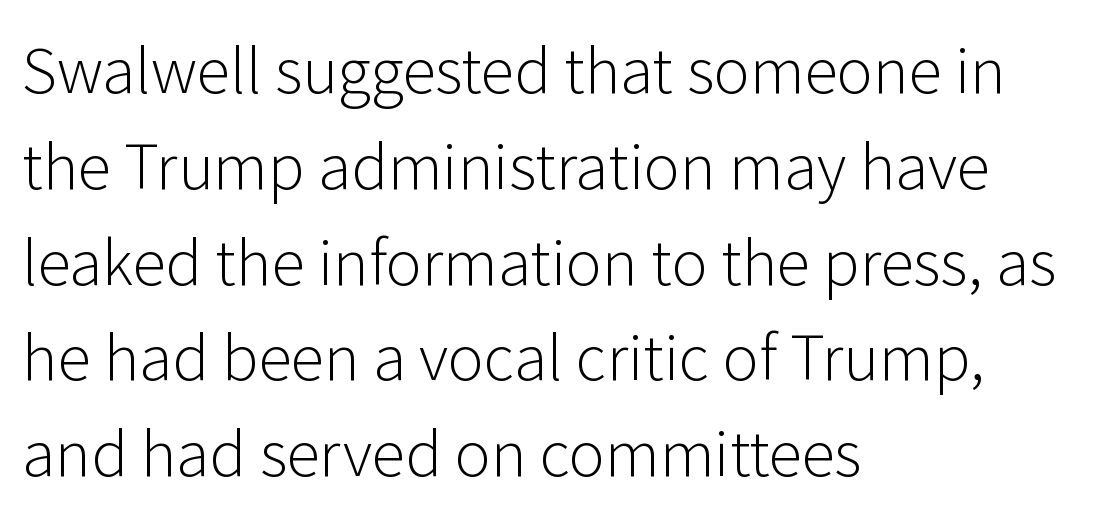
Q: Is the text bold? A: No.
Q: Is the text italic (slanted)? A: No, it is upright.
Q: Is the typeface a serif or a sans-serif typeface? A: Sans-serif.
Q: Is the text underlined? A: No.
Q: How is the paragraph aligned? A: Left-aligned.
Q: Is the spacing between letters normal or unusually wide? A: Normal.
Q: Is the spacing between lines tight, normal or loose? A: Normal.
Q: Width (condensed, normal, or wide)? A: Normal.
Q: Stroke contrast? A: Low.
Q: x-height? A: Medium.
Q: Monospaced? A: No.
